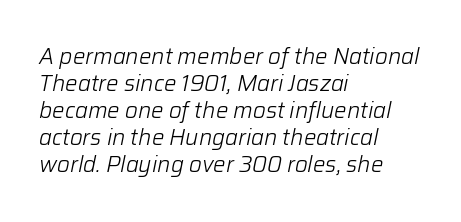
This rendering features lettering with no underline. Stroke mass is kept to a normal reading level or below. The ragged edge is on the right, which tells us the setting is flush left. The letters are slanted; this is an italic face. These lines keep a tight, regular rhythm from letter to letter.
